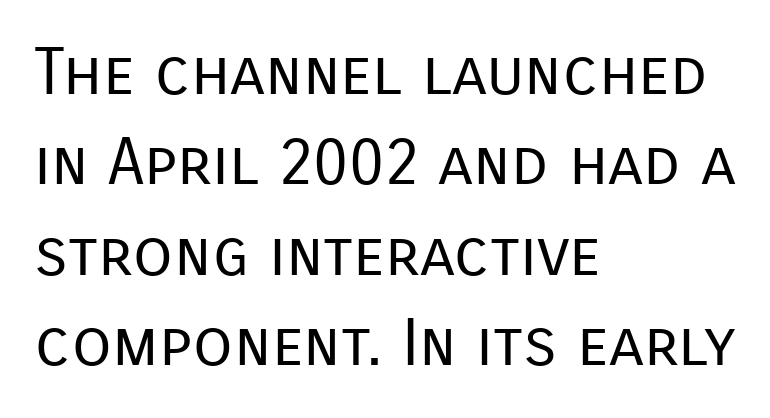
{"serif": "no", "italic": "no", "bold": "no", "weight": "regular", "width": "normal", "stroke_contrast": "low", "x_height": "medium", "monospaced": "no", "underline": "no", "align": "left", "line_spacing": "normal", "line_spacing_ratio": 1.39, "letter_spacing": "normal", "letter_spacing_em": 0.0, "glyph_px": 65}
